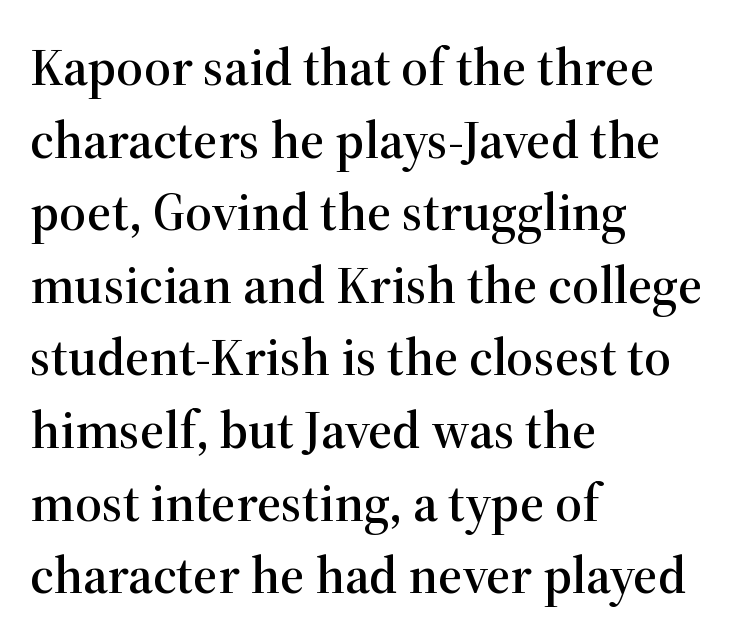
Q: Is the text italic (slanted)? A: No, it is upright.
Q: Is the typeface a serif or a sans-serif typeface? A: Serif.
Q: Is the text underlined? A: No.
Q: How is the paragraph aligned? A: Left-aligned.
Q: Is the spacing between letters normal or unusually wide? A: Normal.
Q: Is the spacing between lines tight, normal or loose? A: Normal.
Q: Width (condensed, normal, or wide)? A: Normal.
Q: Stroke contrast? A: High.
Q: x-height? A: Medium.
Q: Monospaced? A: No.
